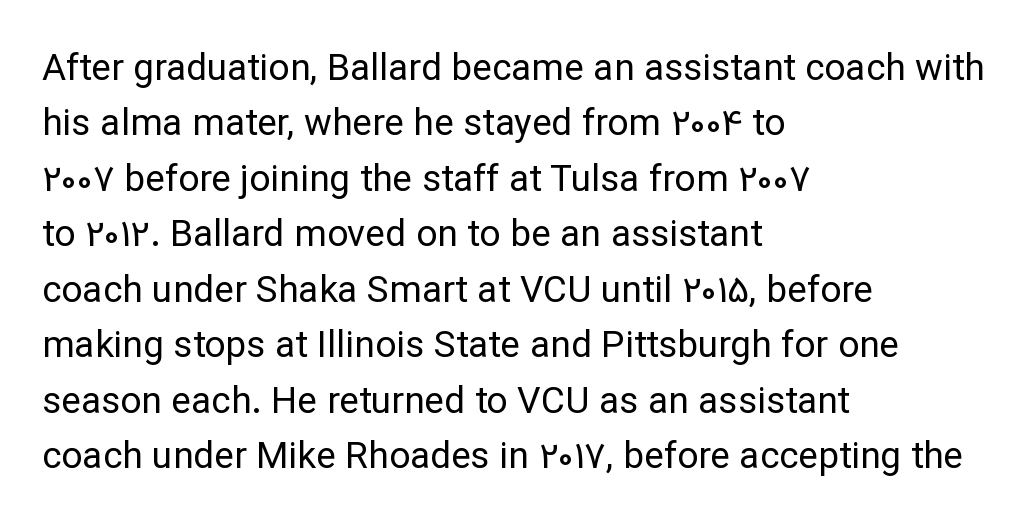
Q: Is the text bold? A: No.
Q: Is the text italic (slanted)? A: No, it is upright.
Q: Is the typeface a serif or a sans-serif typeface? A: Sans-serif.
Q: Is the text underlined? A: No.
Q: How is the paragraph aligned? A: Left-aligned.
Q: Is the spacing between letters normal or unusually wide? A: Normal.
Q: Is the spacing between lines tight, normal or loose? A: Normal.
Q: Width (condensed, normal, or wide)? A: Normal.
Q: Stroke contrast? A: Low.
Q: x-height? A: Medium.
Q: Monospaced? A: No.
